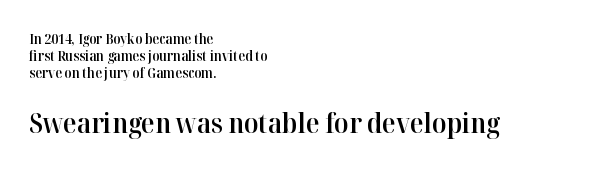
Q: Is the text bold? A: Semi-bold.
Q: Is the text italic (slanted)? A: No, it is upright.
Q: Is the typeface a serif or a sans-serif typeface? A: Serif.
Q: Is the text underlined? A: No.
Q: How is the paragraph aligned? A: Left-aligned.
Q: Is the spacing between letters normal or unusually wide? A: Normal.
Q: Which block of text is set in a larger size, the first (top) or the second (bottom)? A: The second (bottom) one.
Q: Width (condensed, normal, or wide)? A: Normal.
Q: Stroke contrast? A: High.
Q: x-height? A: Medium.
Q: Monospaced? A: No.
